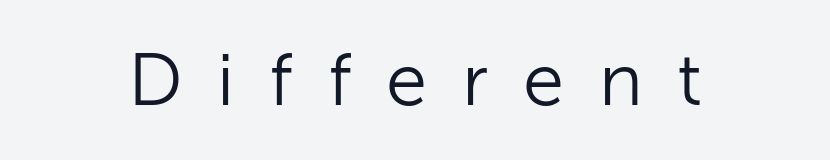
{"serif": "no", "italic": "no", "bold": "no", "weight": "light", "width": "normal", "stroke_contrast": "low", "x_height": "medium", "monospaced": "no", "underline": "no", "letter_spacing": "wide", "letter_spacing_em": 0.47, "glyph_px": 74}
